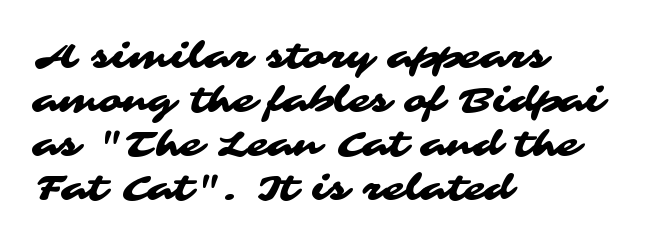
{"serif": "no", "width": "wide", "stroke_contrast": "medium", "x_height": "medium", "monospaced": "no", "underline": "no", "align": "left", "line_spacing": "normal", "line_spacing_ratio": 1.26, "letter_spacing": "normal", "letter_spacing_em": 0.0, "glyph_px": 35}
